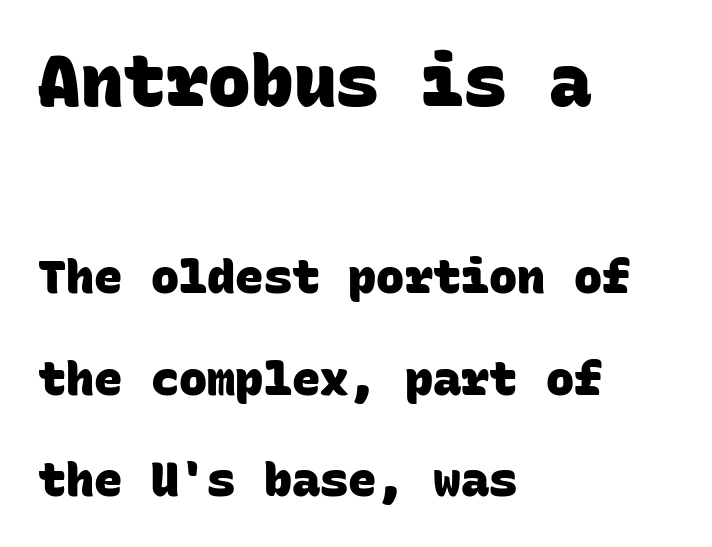
If you squint, the top block still reads clearly — it's the larger of the two. What weight is shown? A full bold with thick strokes. Only glyphs here, with clear space below each row. Nobody touched the tracking dial on this one. Are there feet on the stems? There aren't — it's a sans.
